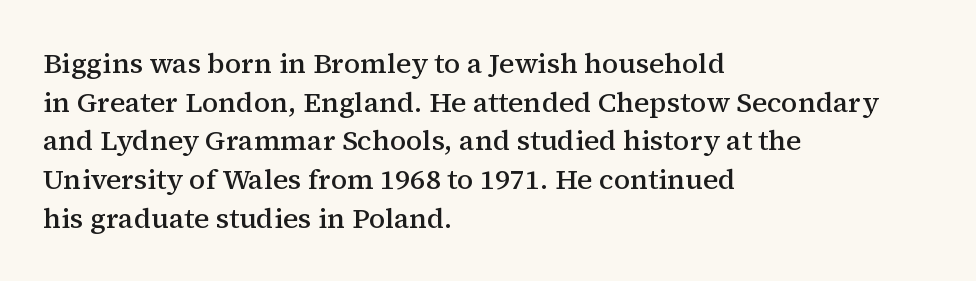
Q: Is the text bold? A: Semi-bold.
Q: Is the text italic (slanted)? A: No, it is upright.
Q: Is the typeface a serif or a sans-serif typeface? A: Serif.
Q: Is the text underlined? A: No.
Q: How is the paragraph aligned? A: Left-aligned.
Q: Is the spacing between letters normal or unusually wide? A: Normal.
Q: Is the spacing between lines tight, normal or loose? A: Normal.
Q: Width (condensed, normal, or wide)? A: Normal.
Q: Stroke contrast? A: Medium.
Q: x-height? A: Medium.
Q: Monospaced? A: No.
